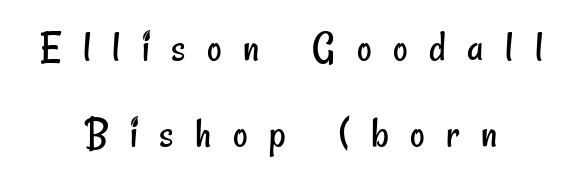
Teacher's note: observe the equal gaps on both sides — that is centered alignment. Rows of type keep a wide berth in the vertical direction. The characters display no serif detailing; their extremities are plain. You could not count columns in this text — the font is proportionally spaced. The passage shown is not underscored anywhere. The rendering inserts visible extra space after every character.
